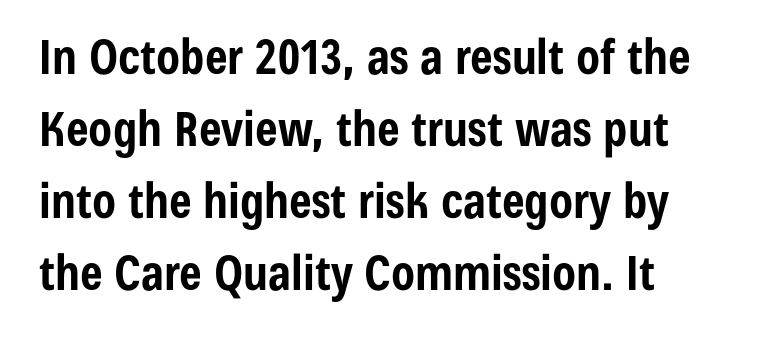
Visually the block forms a straight wall on the left and a jagged coastline on the right. Horizontal bands of white between lines are of average thickness. The lettering stays uniformly vertical, giving the passage a roman look. Short note: letters normally spaced.
